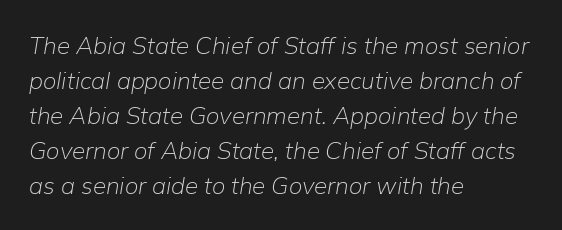
Q: Is the text bold? A: No.
Q: Is the text italic (slanted)? A: Yes, it leans right by about 9 degrees.
Q: Is the text underlined? A: No.
Q: How is the paragraph aligned? A: Left-aligned.
Q: Is the spacing between letters normal or unusually wide? A: Normal.
Q: Is the spacing between lines tight, normal or loose? A: Normal.
